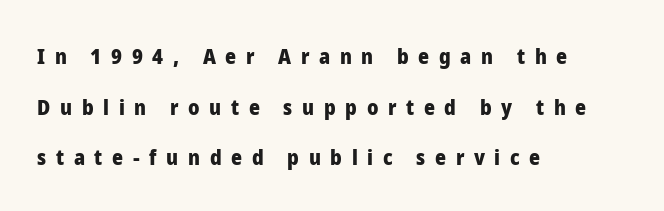
The image shows 21 px bold type, upright; set left-aligned, loose line spacing (2.41x), unusually wide letter spacing (+0.46 em), not underlined.
